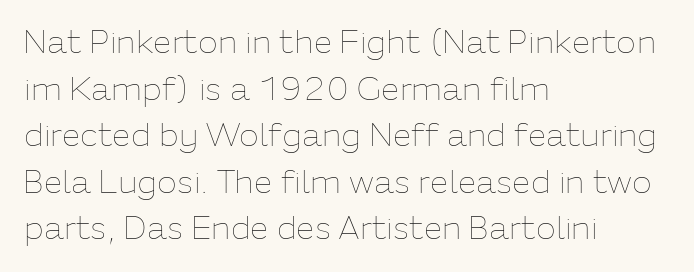
The image shows 33 px thin type, upright; set left-aligned, normal line spacing (1.41x), normal letter spacing, not underlined; low stroke contrast and a medium x-height.
